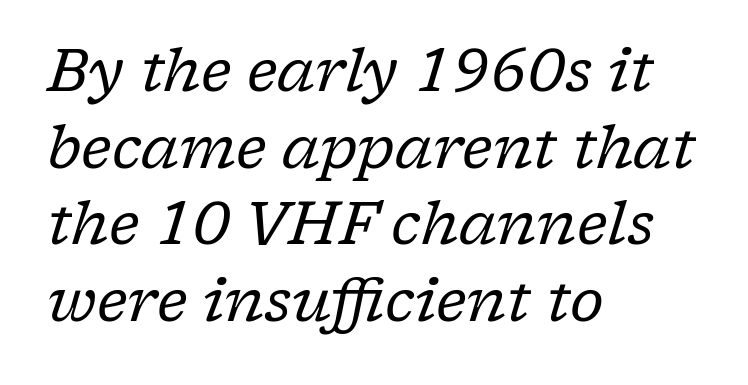
{"serif": "yes", "italic": "yes", "lean": "right", "slant_degrees": 17, "bold": "no", "weight": "regular", "width": "normal", "stroke_contrast": "low", "x_height": "medium", "monospaced": "no", "underline": "no", "align": "left", "line_spacing": "normal", "line_spacing_ratio": 1.3, "letter_spacing": "normal", "letter_spacing_em": 0.0, "glyph_px": 59}
